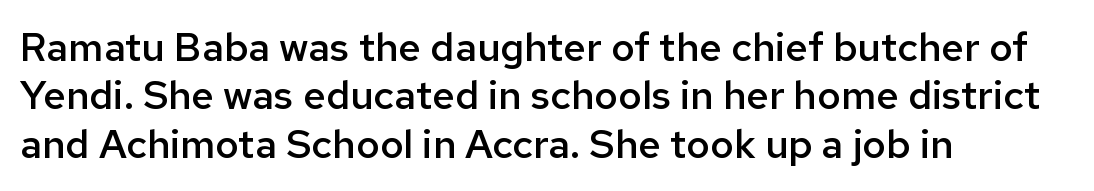
This is the regular roman posture of the typeface. These lines stack with their left ends in a neat column. Underline: absent. Notice the strokes are somewhat thickened but not fully heavy: this is a semibold. Look at the tracking — it's just the regular setting, nothing added.
